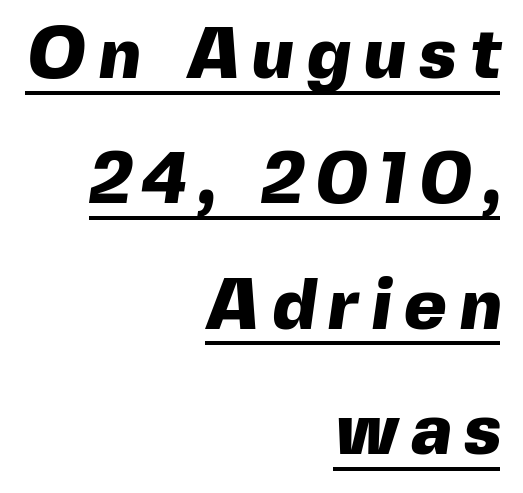
The image shows 72 px heavy sans-serif type; set right-aligned, line spacing 1.74x, underlined; a medium x-height.
